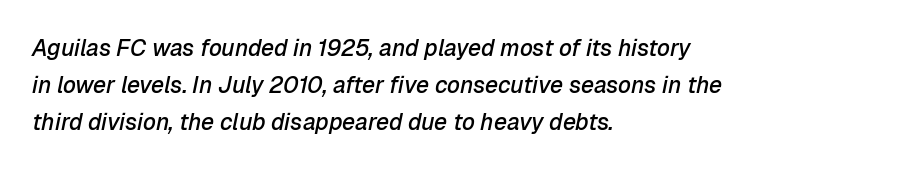
Students, this is semibold: more ink than regular, less than bold. Rows of type keep a routine distance in the vertical direction. The words here are not underlined. There's an unmistakable incline to the writing here.
